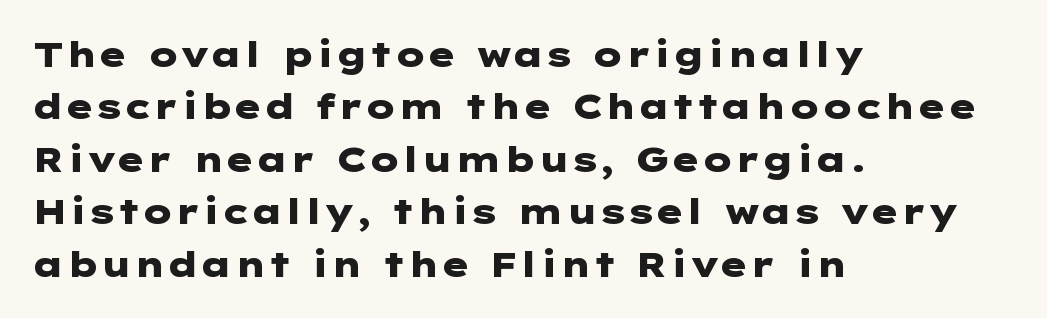
Q: Is the text bold? A: Yes.
Q: Is the text italic (slanted)? A: No, it is upright.
Q: Is the typeface a serif or a sans-serif typeface? A: Sans-serif.
Q: Is the text underlined? A: No.
Q: How is the paragraph aligned? A: Left-aligned.
Q: Is the spacing between letters normal or unusually wide? A: Normal.
Q: Is the spacing between lines tight, normal or loose? A: Normal.
Q: Width (condensed, normal, or wide)? A: Wide.
Q: Stroke contrast? A: Low.
Q: x-height? A: Medium.
